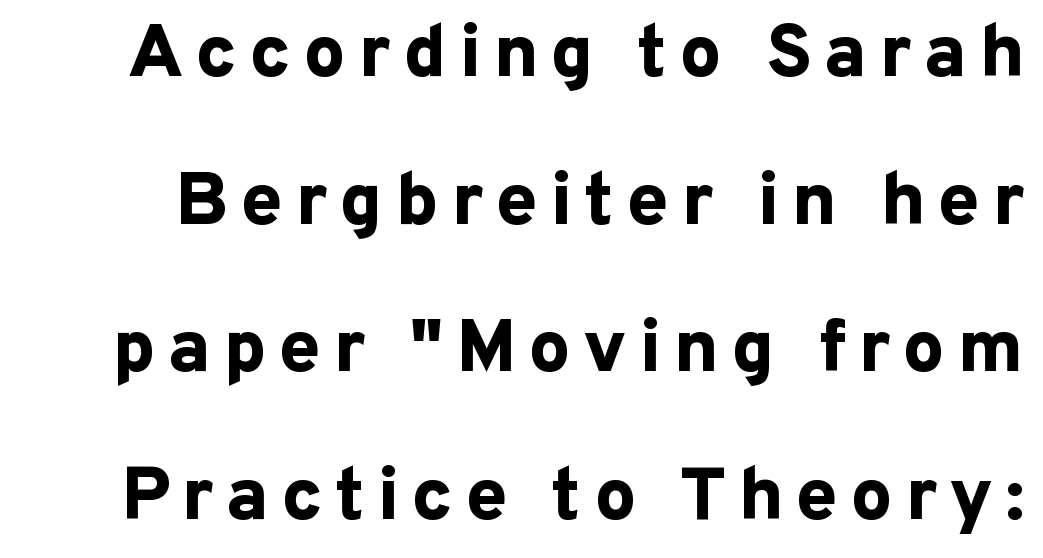
The image shows 75 px bold sans-serif type, upright; set loose line spacing (1.97x), not underlined; low stroke contrast and a medium x-height.
